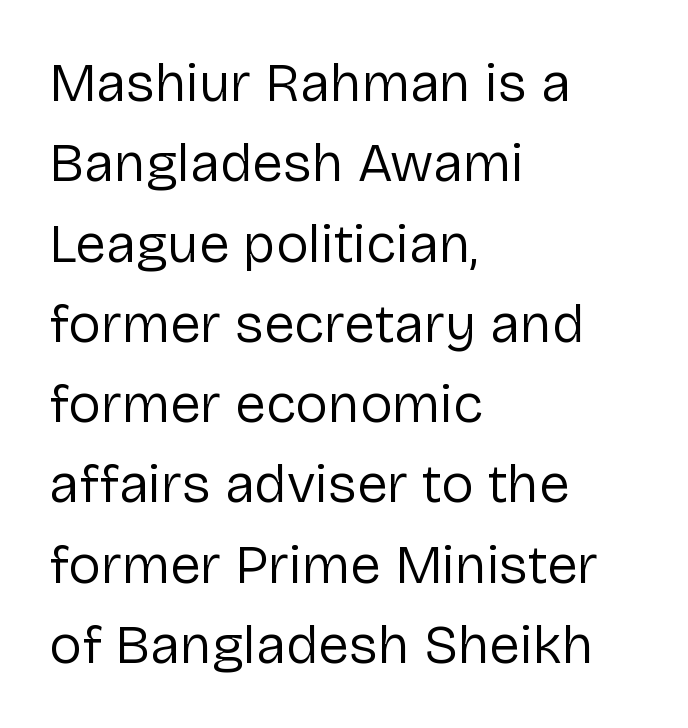
Q: Is the text bold? A: No.
Q: Is the text italic (slanted)? A: No, it is upright.
Q: Is the typeface a serif or a sans-serif typeface? A: Sans-serif.
Q: Is the text underlined? A: No.
Q: How is the paragraph aligned? A: Left-aligned.
Q: Is the spacing between letters normal or unusually wide? A: Normal.
Q: Is the spacing between lines tight, normal or loose? A: Normal.
Q: Width (condensed, normal, or wide)? A: Normal.
Q: Stroke contrast? A: Low.
Q: x-height? A: Medium.
Q: Monospaced? A: No.
